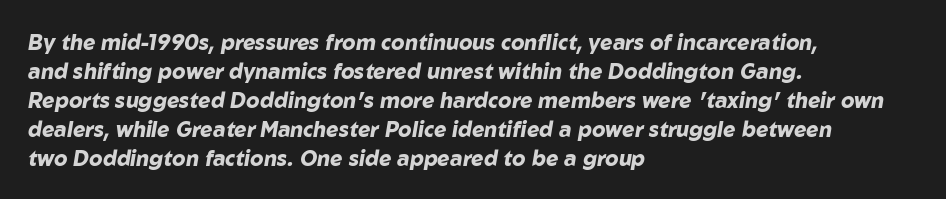
Summary of vertical rhythm: regular, with standard interline spacing. The face used here has the dense, thick strokes of a bold. These lines were composed using italics. Check under the words: just untouched page. The tracking reads as untouched default to a designer's eye. Casual observation: everything's shoved over to the left.
